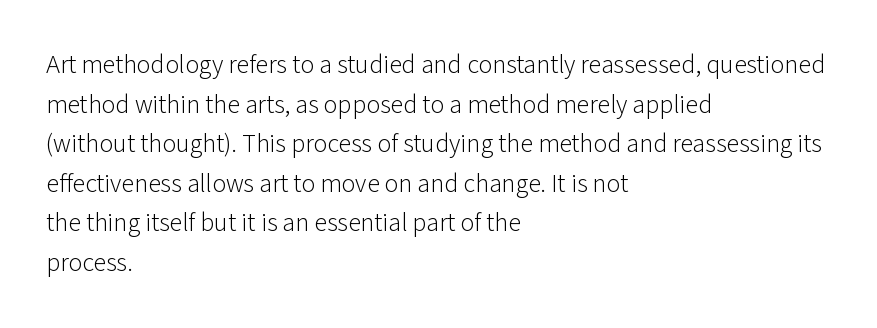
The image shows 26 px text type, upright; set left-aligned, normal line spacing (1.52x), normal letter spacing, not underlined.
